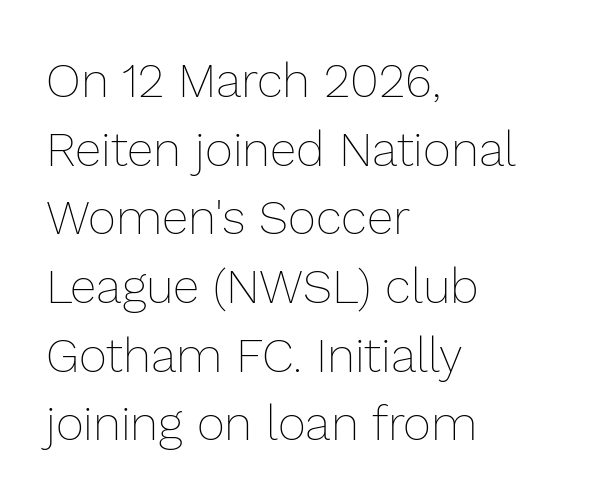
The image shows 48 px thin type, upright; set left-aligned, normal line spacing (1.43x), normal letter spacing, not underlined; low stroke contrast and a medium x-height.
